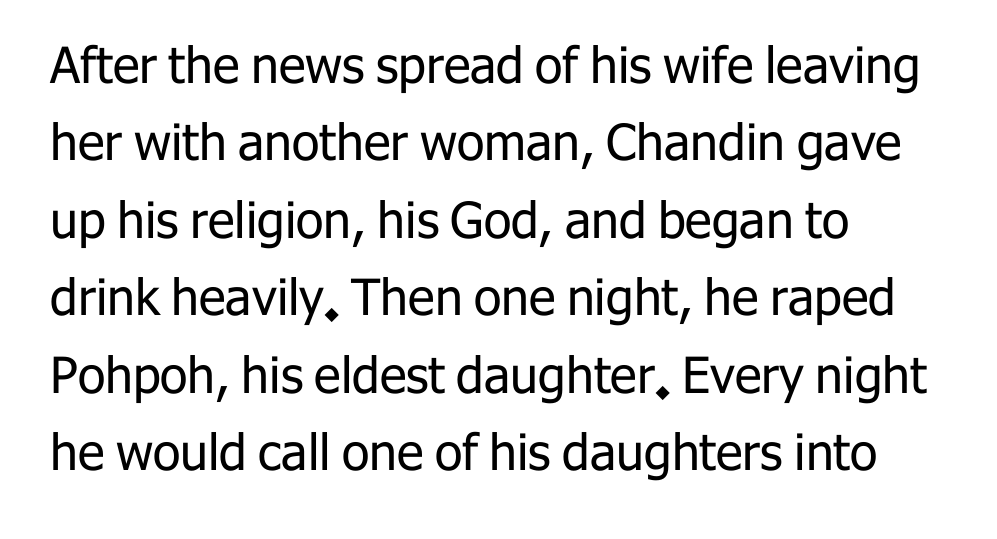
Q: Is the text bold? A: No.
Q: Is the text italic (slanted)? A: No, it is upright.
Q: Is the typeface a serif or a sans-serif typeface? A: Sans-serif.
Q: Is the text underlined? A: No.
Q: How is the paragraph aligned? A: Left-aligned.
Q: Is the spacing between letters normal or unusually wide? A: Normal.
Q: Is the spacing between lines tight, normal or loose? A: Normal.
Q: Width (condensed, normal, or wide)? A: Normal.
Q: Stroke contrast? A: Low.
Q: x-height? A: Medium.
Q: Monospaced? A: No.
